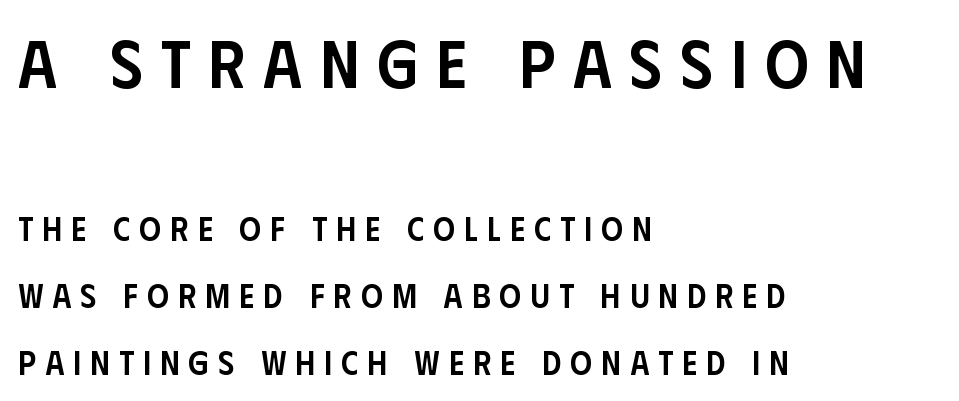
The image shows 68 px semibold, condensed sans-serif type, upright; set left-aligned, loose line spacing (1.97x), unusually wide letter spacing (+0.27 em), not underlined; the first (top) block is 2.0x larger; low stroke contrast and a large x-height.
